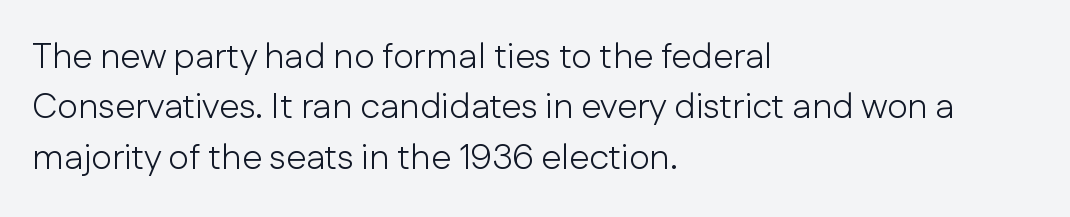
{"serif": "no", "italic": "no", "bold": "no", "weight": "light", "width": "normal", "stroke_contrast": "low", "x_height": "medium", "monospaced": "no", "underline": "no", "align": "left", "line_spacing": "normal", "line_spacing_ratio": 1.4, "letter_spacing": "normal", "letter_spacing_em": 0.0, "glyph_px": 36}
